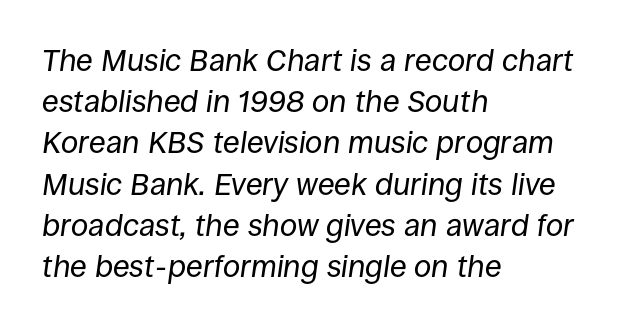
What's the leading like? Ordinary, nothing unusual. The face used here has a pronounced slope to its letters. Bold? No — there's no thickening of the strokes. Note the varied advance widths — an 'i' is clearly narrower than an 'm'. Between one letter and the next there's only the usual sliver of space.
